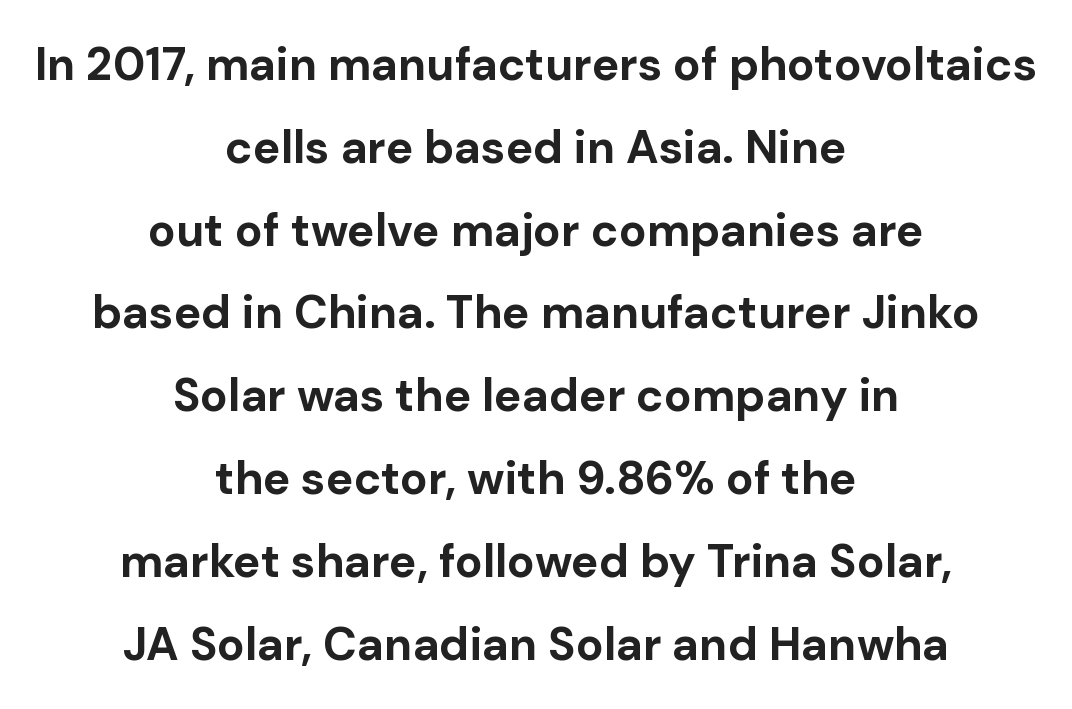
The image shows 46 px bold sans-serif type, upright; set centered, line spacing 1.8x, normal letter spacing, not underlined; low stroke contrast and a medium x-height.
